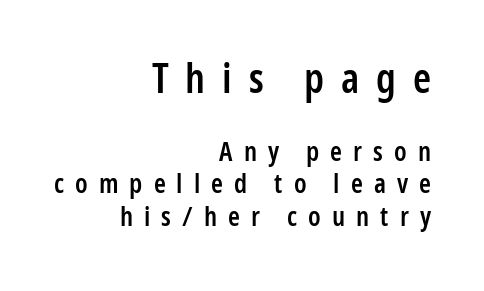
The passage shown is semibold, sitting just below true bold. Here the first block reads like a headline and the second like body copy. The font's upright variant was chosen for this text. The text block is weighted toward the right margin, trailing off unevenly leftward. The specimen omits any rule beneath the text block's lines. Letter spacing: wide.
